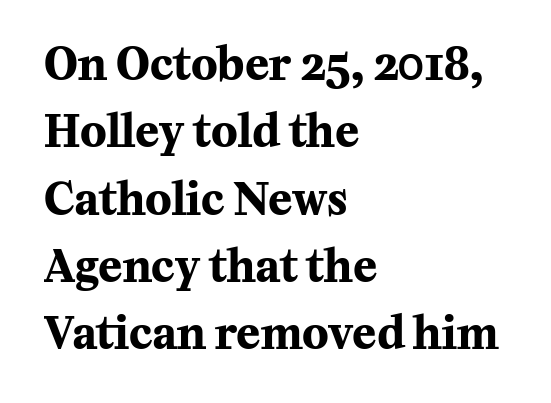
The image shows 44 px bold serif type, upright; set left-aligned, normal line spacing (1.53x), normal letter spacing, not underlined; medium stroke contrast and a medium x-height.
